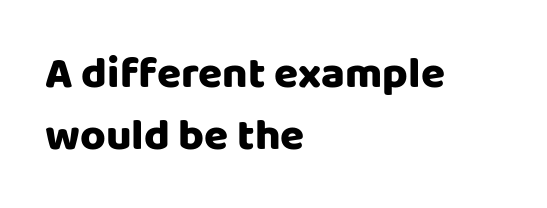
{"serif": "no", "italic": "no", "width": "normal", "stroke_contrast": "low", "x_height": "large", "monospaced": "no", "underline": "no", "align": "left", "line_spacing": "normal", "line_spacing_ratio": 1.4, "letter_spacing": "normal", "letter_spacing_em": 0.0, "glyph_px": 44}
